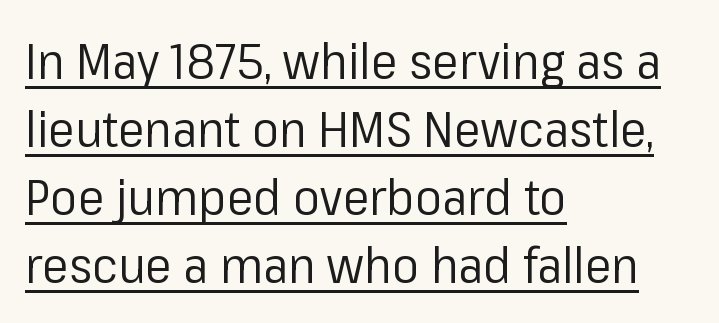
Q: Is the text bold? A: No.
Q: Is the text italic (slanted)? A: No, it is upright.
Q: Is the typeface a serif or a sans-serif typeface? A: Sans-serif.
Q: Is the text underlined? A: Yes.
Q: How is the paragraph aligned? A: Left-aligned.
Q: Is the spacing between letters normal or unusually wide? A: Normal.
Q: Is the spacing between lines tight, normal or loose? A: Normal.
Q: Width (condensed, normal, or wide)? A: Normal.
Q: Stroke contrast? A: Low.
Q: x-height? A: Medium.
Q: Monospaced? A: No.
